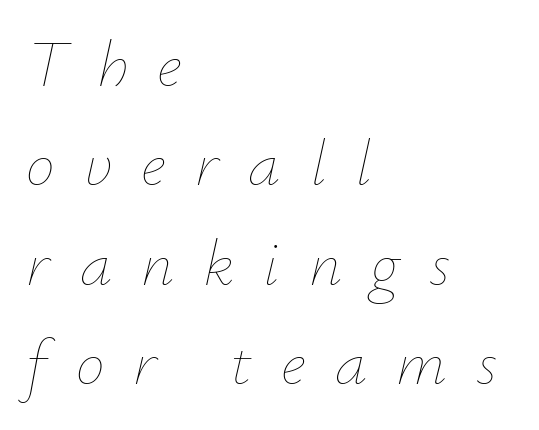
Bare-footed words on every line. This rendering uses left alignment, leaving the right contour irregular. Tracking here is generous; glyphs stand well apart from one another. The face used here has a pronounced slope to its letters. Compared with typical paragraphs, the rows here are spaced about the same.
